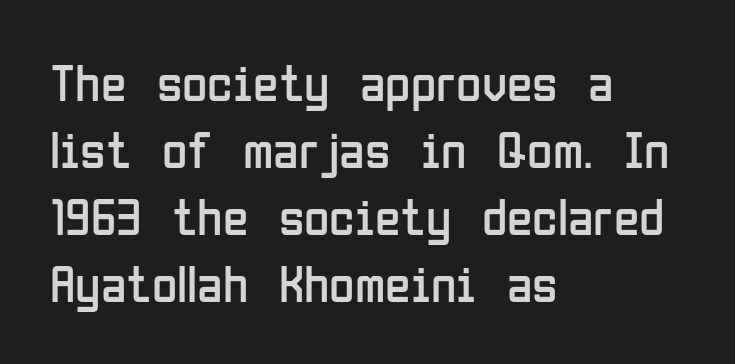
This sample keeps an unexceptional amount of space between lines. Vertical stems look standard width or narrower in stroke. Is the letter spacing exaggerated? No — it looks like the ordinary default. Note the varied advance widths — an 'i' is clearly narrower than an 'm'.
